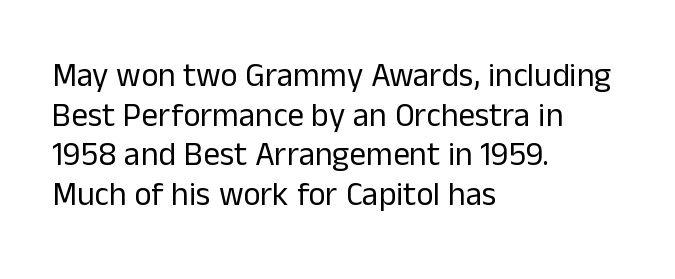
The image shows 33 px regular-weight sans-serif type, upright; set left-aligned, line spacing 1.2x, normal letter spacing, not underlined; low stroke contrast and a medium x-height.
